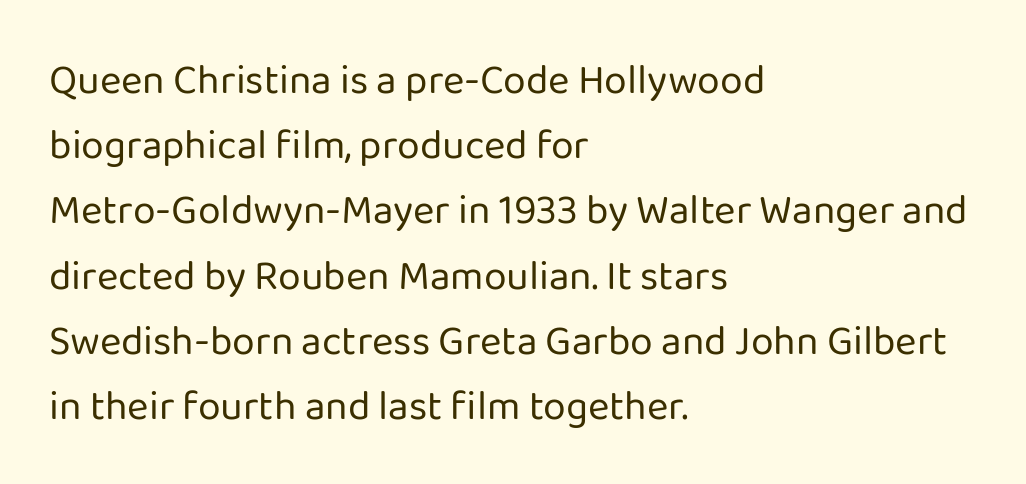
The image shows 41 px regular-weight sans-serif type, upright; set left-aligned, normal line spacing (1.59x), normal letter spacing, not underlined; low stroke contrast and a medium x-height.
